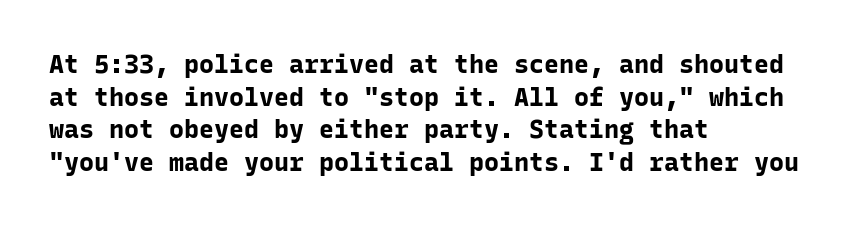
You could call the tracking neutral — neither tight nor loose. Ordinary non-slanted type is in use. Heavy, bold letterforms. Does the copy run flush right? No — it runs flush left. Regular leading.
